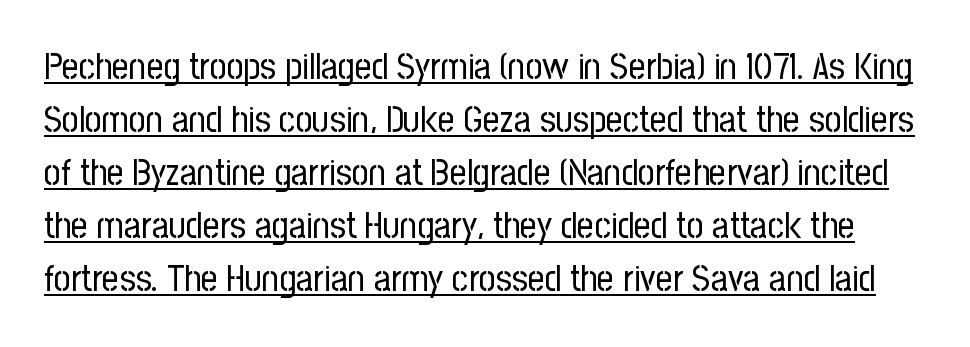
{"serif": "no", "italic": "no", "bold": "no", "weight": "regular", "width": "condensed", "stroke_contrast": "low", "x_height": "medium", "monospaced": "no", "underline": "yes", "line_spacing": "normal", "line_spacing_ratio": 1.43, "letter_spacing": "normal", "letter_spacing_em": 0.0, "glyph_px": 37}
